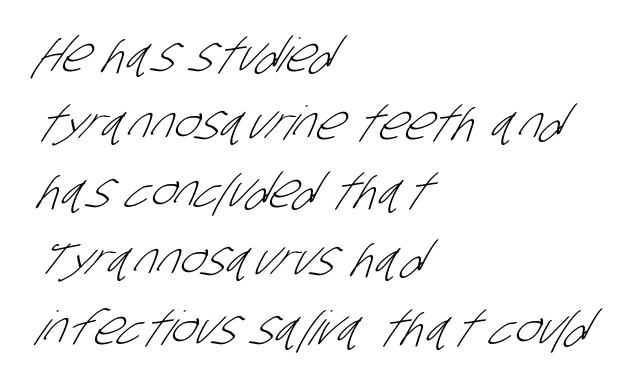
The glyphs in this specimen are sans serif. Vertical stems look standard width or narrower in stroke. The designer left line spacing at the default. The passage is arranged the way most books set body copy — flush left. Descenders hang freely into open space.
